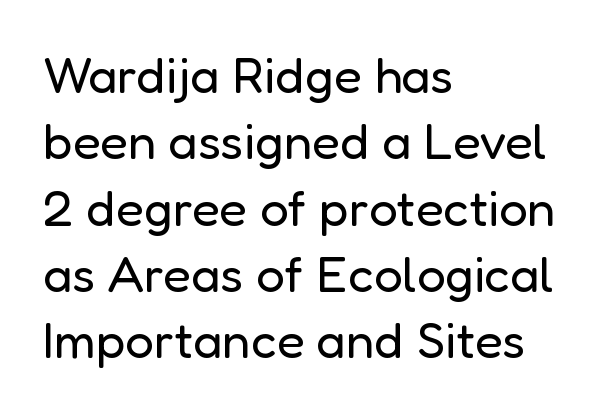
{"serif": "no", "italic": "no", "bold": "no", "weight": "regular", "width": "normal", "stroke_contrast": "low", "x_height": "medium", "monospaced": "no", "underline": "no", "align": "left", "line_spacing": "normal", "line_spacing_ratio": 1.3, "letter_spacing": "normal", "letter_spacing_em": 0.0, "glyph_px": 51}
